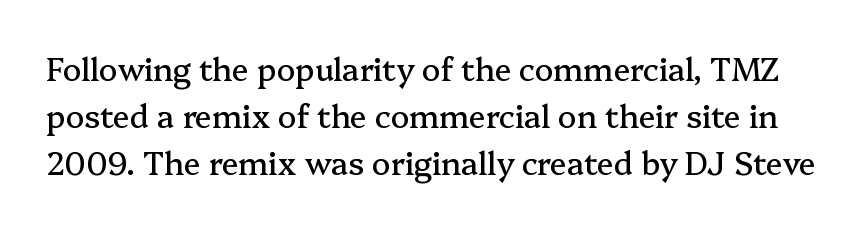
The image shows 31 px serif type, upright; set normal line spacing (1.52x), normal letter spacing, not underlined; medium stroke contrast and a medium x-height.
